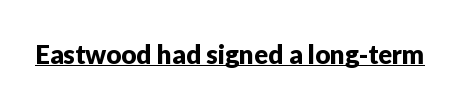
The image shows 26 px text type, upright; set normal letter spacing, underlined.
